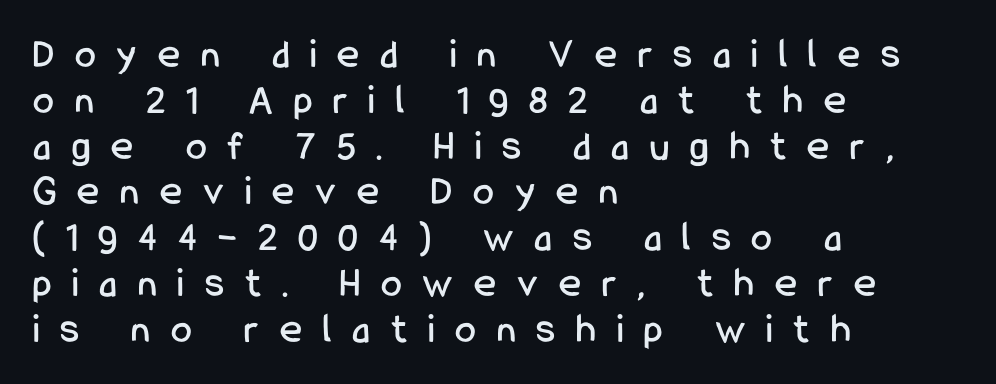
The image shows 42 px condensed sans-serif type, upright; set left-aligned, tight line spacing (1.09x), unusually wide letter spacing (+0.5 em), not underlined; low stroke contrast and a medium x-height.
